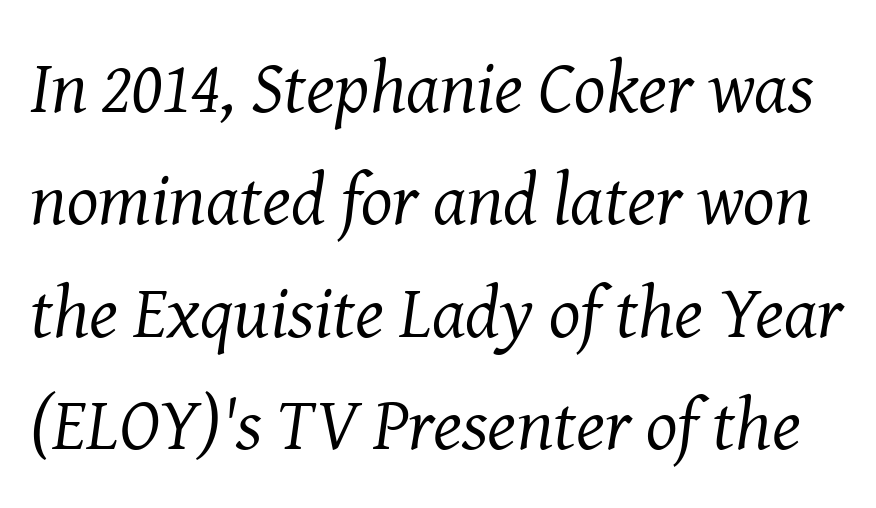
Q: Is the text bold? A: No.
Q: Is the text italic (slanted)? A: Yes, it leans right by about 8 degrees.
Q: Is the typeface a serif or a sans-serif typeface? A: Serif.
Q: Is the text underlined? A: No.
Q: Is the spacing between letters normal or unusually wide? A: Normal.
Q: Is the spacing between lines tight, normal or loose? A: Normal.
Q: Width (condensed, normal, or wide)? A: Normal.
Q: Stroke contrast? A: Medium.
Q: x-height? A: Medium.
Q: Monospaced? A: No.
